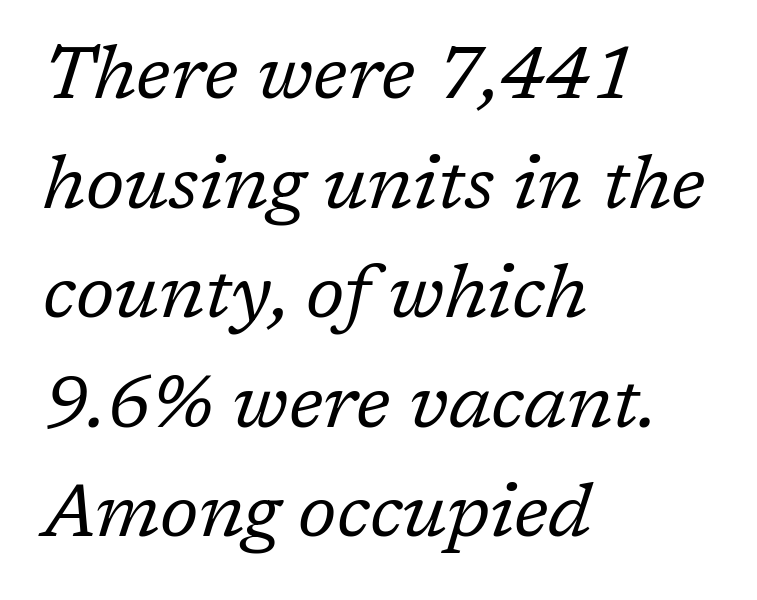
Q: Is the text bold? A: No.
Q: Is the text italic (slanted)? A: Yes, it leans right by about 17 degrees.
Q: Is the typeface a serif or a sans-serif typeface? A: Serif.
Q: Is the text underlined? A: No.
Q: How is the paragraph aligned? A: Left-aligned.
Q: Is the spacing between letters normal or unusually wide? A: Normal.
Q: Is the spacing between lines tight, normal or loose? A: Normal.
Q: Width (condensed, normal, or wide)? A: Normal.
Q: Stroke contrast? A: Low.
Q: x-height? A: Medium.
Q: Monospaced? A: No.
